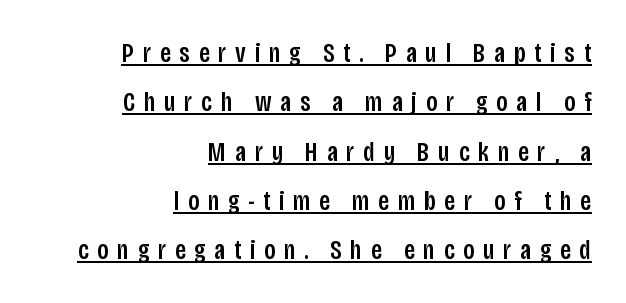
The image shows 28 px condensed sans-serif type, upright; set right-aligned, line spacing 1.76x, unusually wide letter spacing (+0.31 em), underlined; low stroke contrast and a large x-height.
